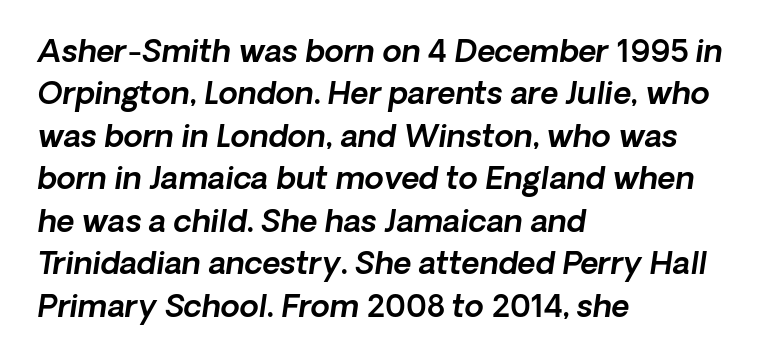
The image shows 31 px text type, italic (leaning right); set left-aligned, normal line spacing (1.37x), normal letter spacing, not underlined; a medium x-height.
